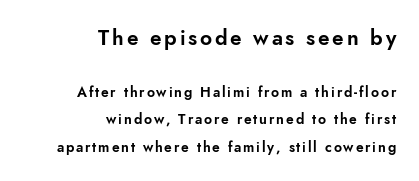
Is there any slant? The stems are plumb. Loosely led — the rows are spread out. The text block is weighted toward the right margin, trailing off unevenly leftward. Note: larger setting up top, smaller setting below.
